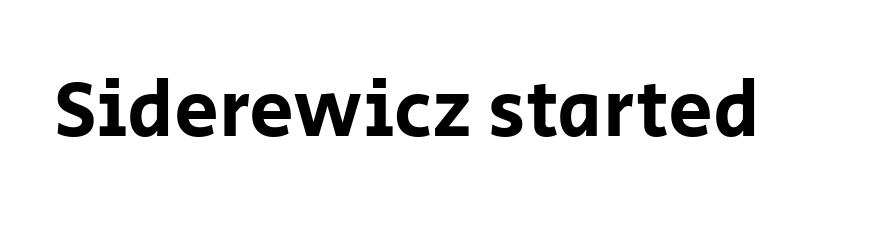
Q: Is the text italic (slanted)? A: No, it is upright.
Q: Is the typeface a serif or a sans-serif typeface? A: Sans-serif.
Q: Is the text underlined? A: No.
Q: Is the spacing between letters normal or unusually wide? A: Normal.
Q: Width (condensed, normal, or wide)? A: Normal.
Q: Stroke contrast? A: Low.
Q: x-height? A: Large.
Q: Monospaced? A: No.
